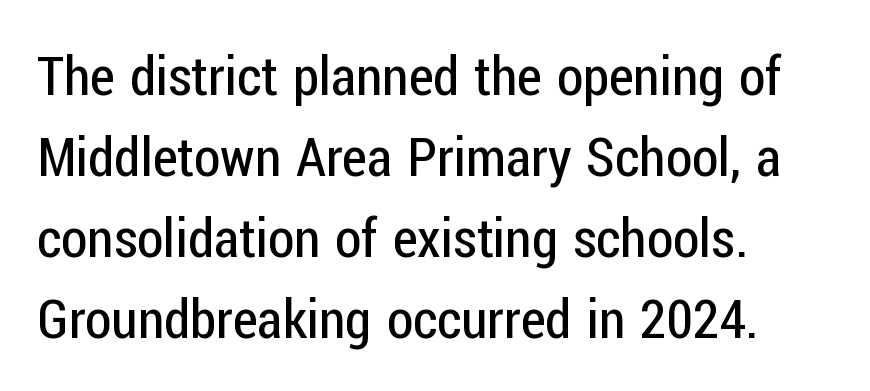
{"serif": "no", "italic": "no", "bold": "no", "weight": "regular", "width": "condensed", "stroke_contrast": "low", "x_height": "medium", "monospaced": "no", "underline": "no", "align": "left", "line_spacing": "normal", "line_spacing_ratio": 1.5, "letter_spacing": "normal", "letter_spacing_em": 0.0, "glyph_px": 54}
